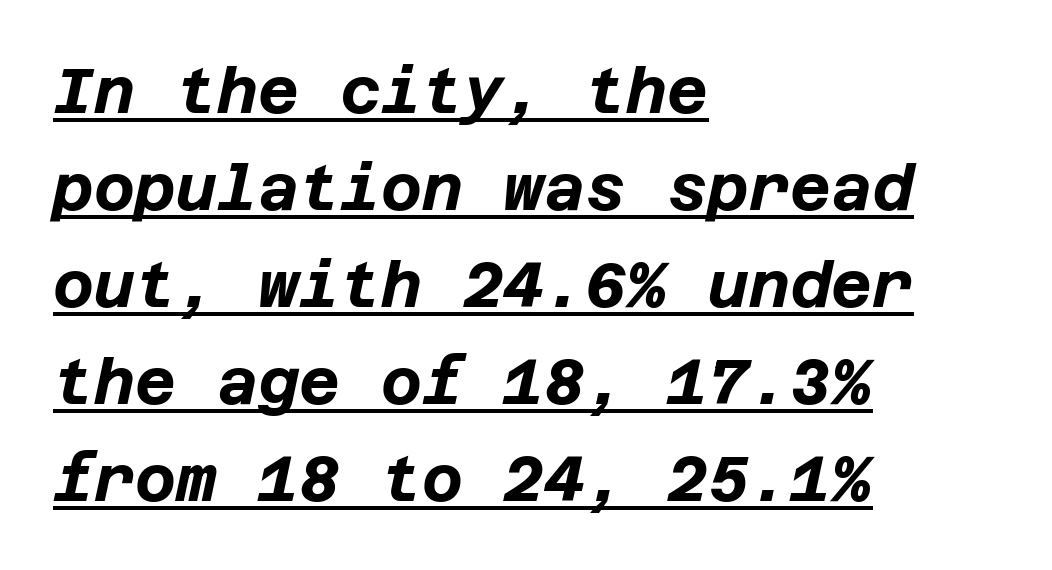
The sample's only ornament is a line tracing under the words. Letter spacing: default. The rendering applies a slant to the glyphs. All the whitespace from short lines collects on the right. Interline gaps are of average width in this sample. Plenty of ink on the page — the face is bold.
